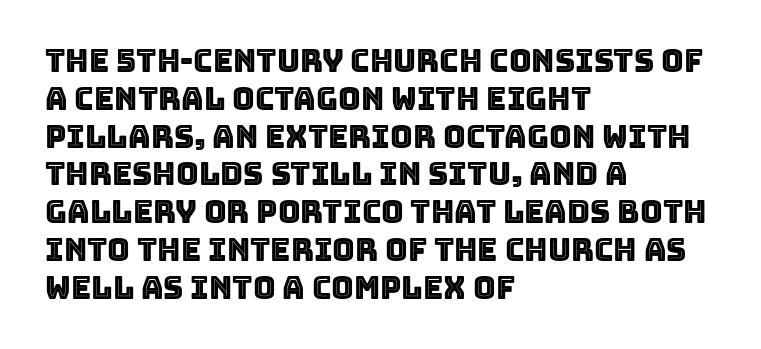
The image shows 31 px text type, upright; set left-aligned, line spacing 1.22x, normal letter spacing, not underlined; a large x-height.
